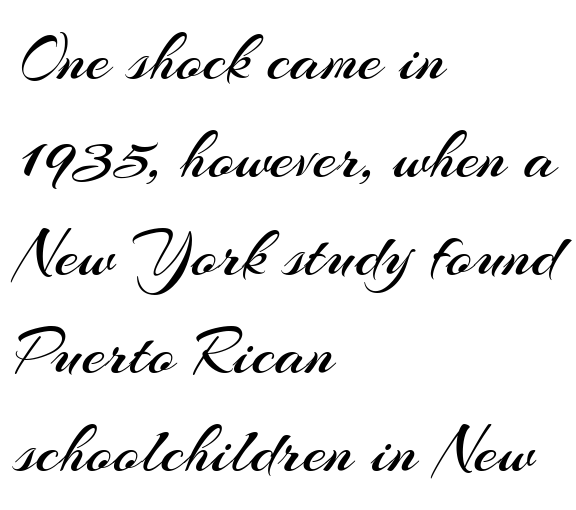
The image shows 68 px regular-weight sans-serif type; set left-aligned, normal line spacing (1.44x), normal letter spacing, not underlined; medium stroke contrast and a small x-height.
